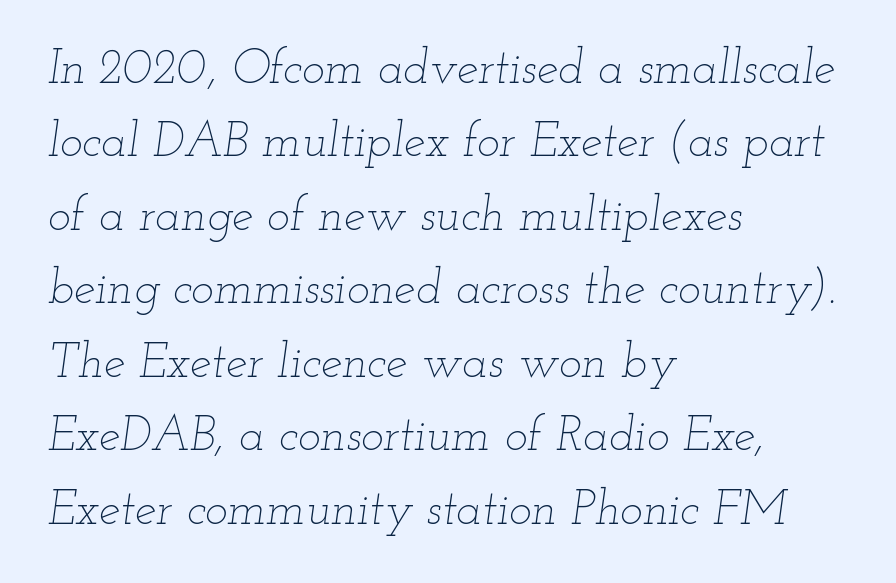
{"italic": "yes", "lean": "right", "slant_degrees": 12, "bold": "no", "weight": "thin", "width": "wide", "stroke_contrast": "low", "x_height": "small", "monospaced": "no", "underline": "no", "align": "left", "line_spacing": "normal", "line_spacing_ratio": 1.53, "letter_spacing": "normal", "letter_spacing_em": 0.0, "glyph_px": 48}
